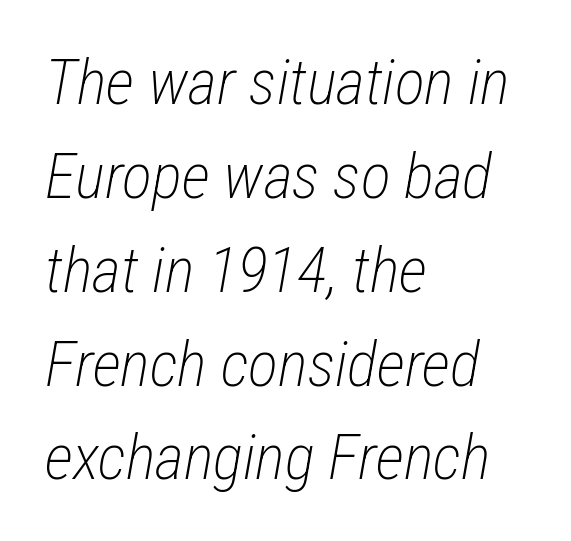
The image shows 63 px light, condensed type, italic (leaning right); set left-aligned, normal line spacing (1.49x), normal letter spacing, not underlined; low stroke contrast and a medium x-height.
